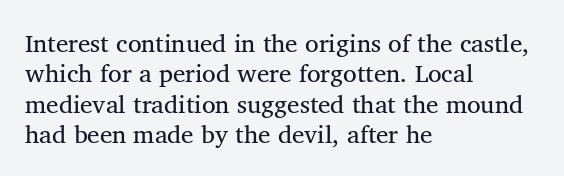
Caption: standard tracking, unaltered. Layout note: lines flush left. Beneath every word, the page is bare.
